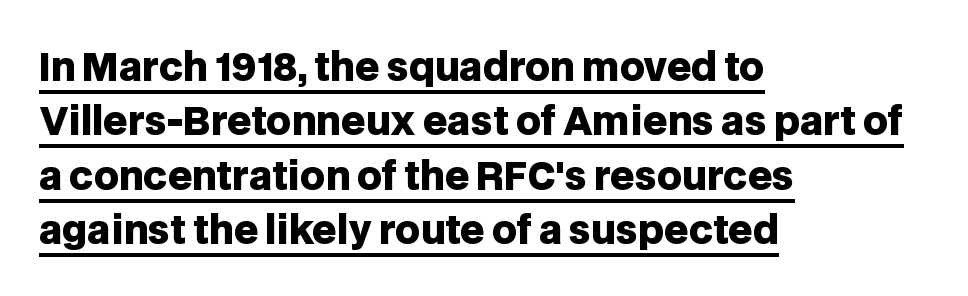
A rule runs beneath these lines of type. The passage shown has conventional tracking throughout. If you drew a ruler down the left edge, every line would touch it. Do the characters align in a grid? No, the font is proportional.
